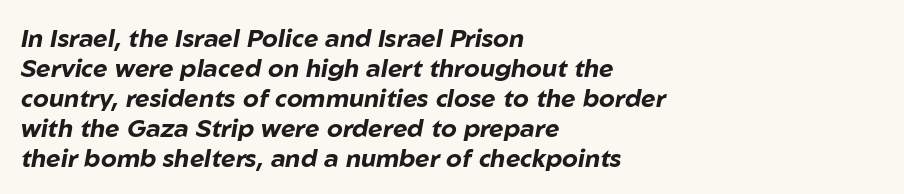
The glyphs are unaccompanied by any horizontal stroke below them. The rendering anchors every line to the left-hand side. Observe the lean: these are italic letterforms. Short note: letters normally spaced. Summary of weight: heavy, a full bold.
